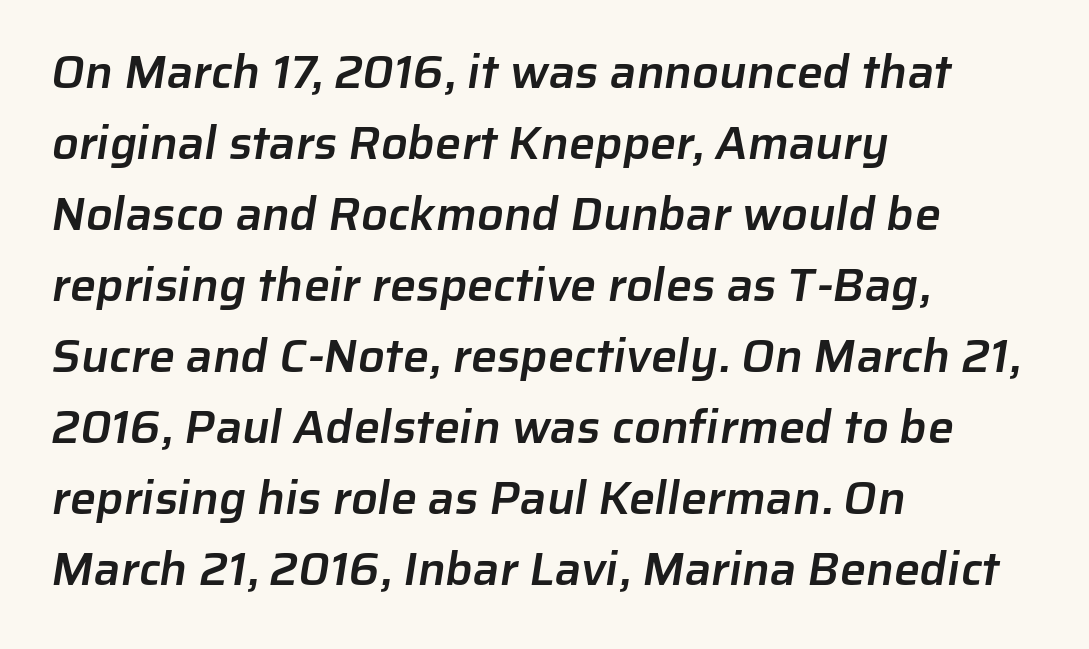
This sample keeps an unexceptional amount of space between lines. A typesetter would call this proportional, since set widths differ per character. Does the type have serifs? No, each stem ends abruptly. The letterforms sit shoulder to shoulder at normal distance. Strokes here are thickened, but only to semibold level.
